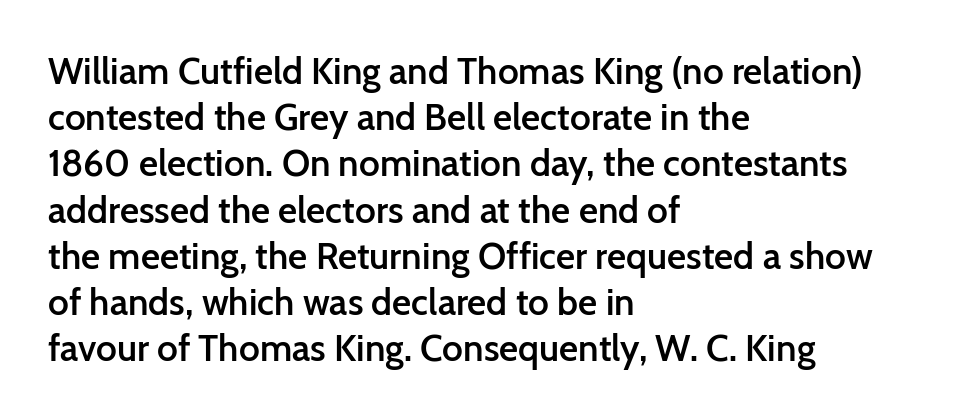
The image shows 37 px semibold sans-serif type, upright; set left-aligned, normal line spacing (1.25x), normal letter spacing, not underlined; low stroke contrast and a medium x-height.
